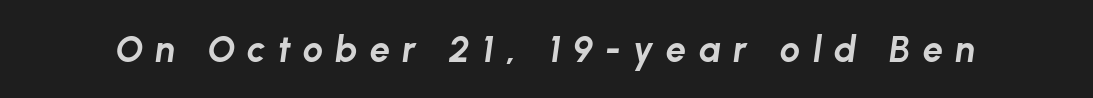
The image shows 36 px bold type, italic (leaning right); set unusually wide letter spacing (+0.34 em), not underlined; low stroke contrast and a medium x-height.
